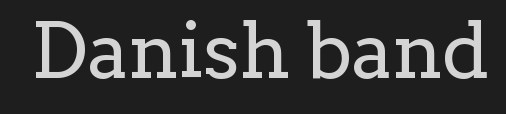
{"serif": "yes", "italic": "no", "bold": "no", "weight": "regular", "width": "normal", "stroke_contrast": "low", "x_height": "medium", "monospaced": "no", "underline": "no", "letter_spacing": "normal", "letter_spacing_em": 0.0, "glyph_px": 77}
